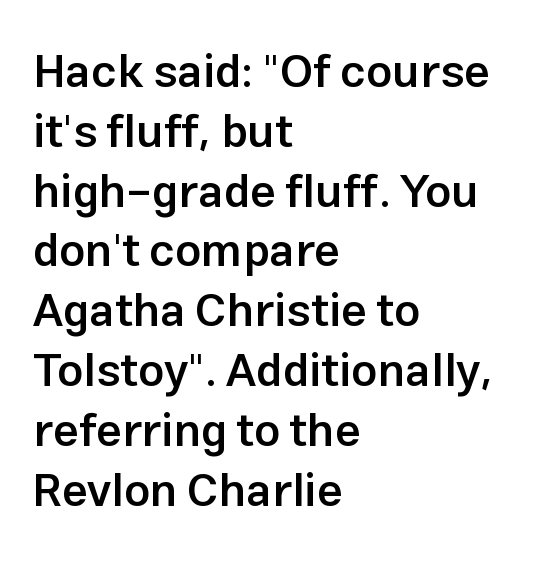
{"serif": "no", "italic": "no", "bold": "semi", "weight": "semibold", "width": "normal", "stroke_contrast": "low", "x_height": "medium", "monospaced": "no", "underline": "no", "align": "left", "line_spacing": "normal", "line_spacing_ratio": 1.3, "letter_spacing": "normal", "letter_spacing_em": 0.0, "glyph_px": 46}
